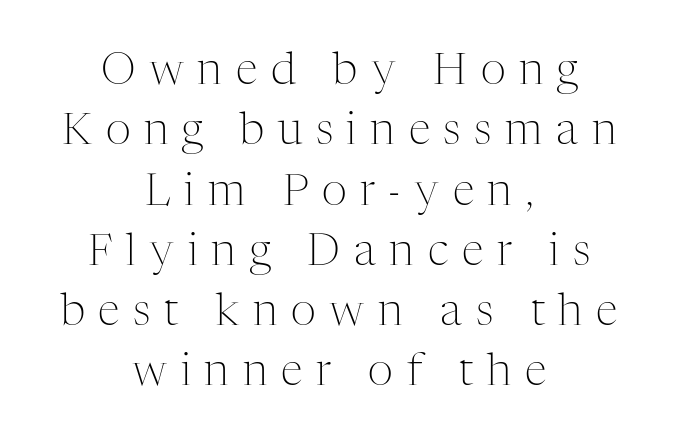
Interline gaps are of average width in this sample. Letters have the restrained weight of plain body copy at most. Is this a fixed-width face? No — the glyphs have proportional, varying widths. These lines have a slow, spaced-out rhythm from letter to letter.
